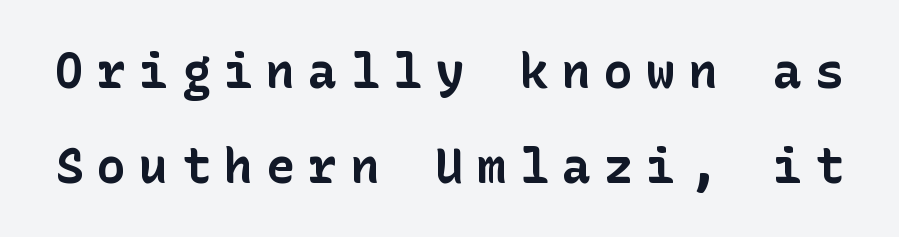
{"serif": "no", "italic": "no", "bold": "yes", "weight": "bold", "width": "normal", "stroke_contrast": "low", "x_height": "medium", "underline": "no", "line_spacing": "loose", "line_spacing_ratio": 1.97, "letter_spacing": "wide", "letter_spacing_em": 0.28, "glyph_px": 48}
